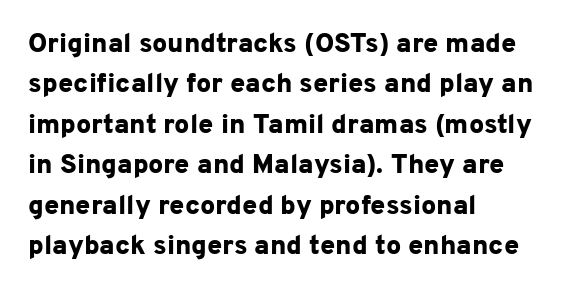
The image shows 27 px bold type, upright; set left-aligned, normal line spacing (1.5x), normal letter spacing, not underlined.
